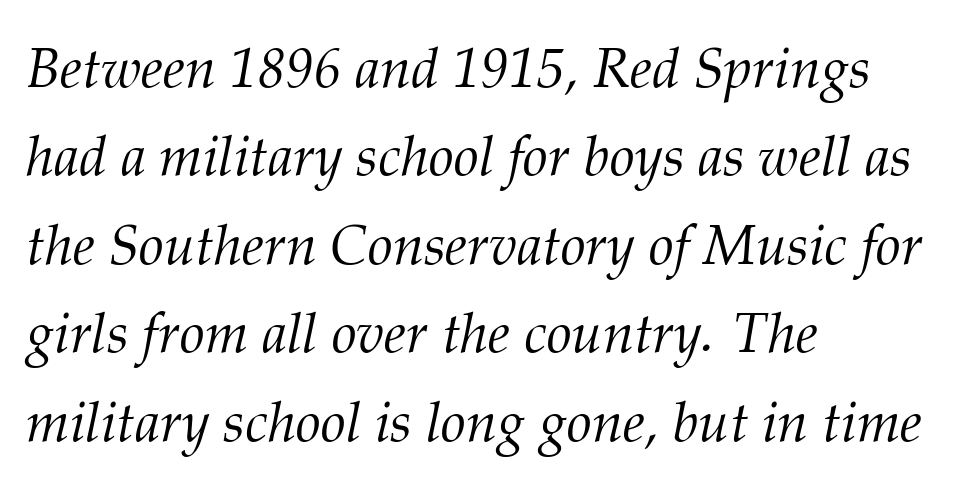
In CSS terms this would be text-align: left. Think of a printed novel: that variable character pitch is what you see here. Underline: absent. The glyphs look as if they've been sheared to an angle. The rendering shows small feet on the letterforms — a serif design. No extra ink here — the face is not bold.
